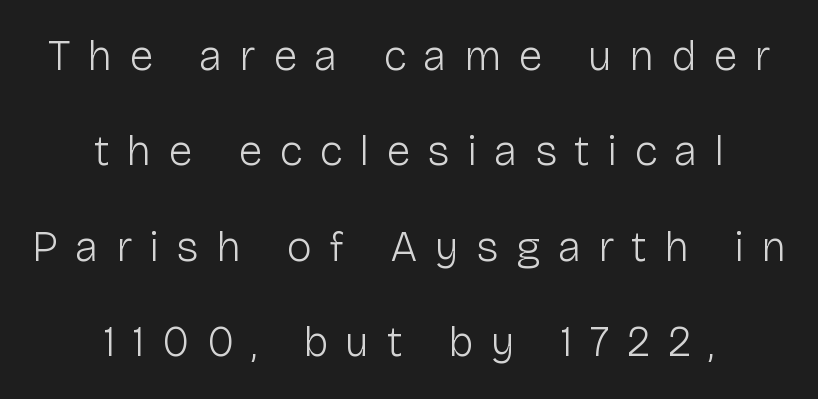
The image shows 43 px light sans-serif type, upright; set centered, loose line spacing (2.22x), unusually wide letter spacing (+0.4 em), not underlined; low stroke contrast and a medium x-height.
